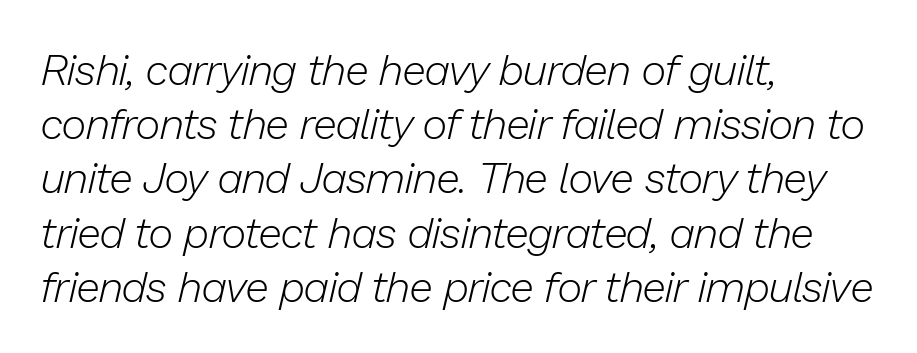
The image shows 43 px light type, italic (leaning right); set left-aligned, normal line spacing (1.26x), normal letter spacing, not underlined; low stroke contrast and a medium x-height.
